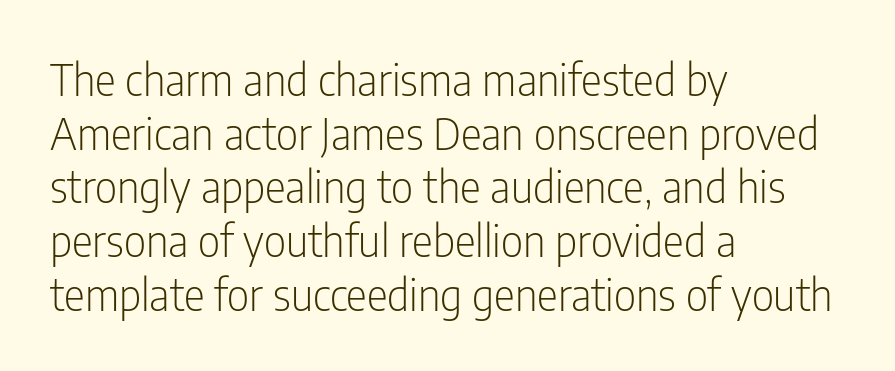
The image shows 44 px light, condensed sans-serif type, upright; set left-aligned, line spacing 1.22x, normal letter spacing, not underlined; low stroke contrast and a medium x-height.
